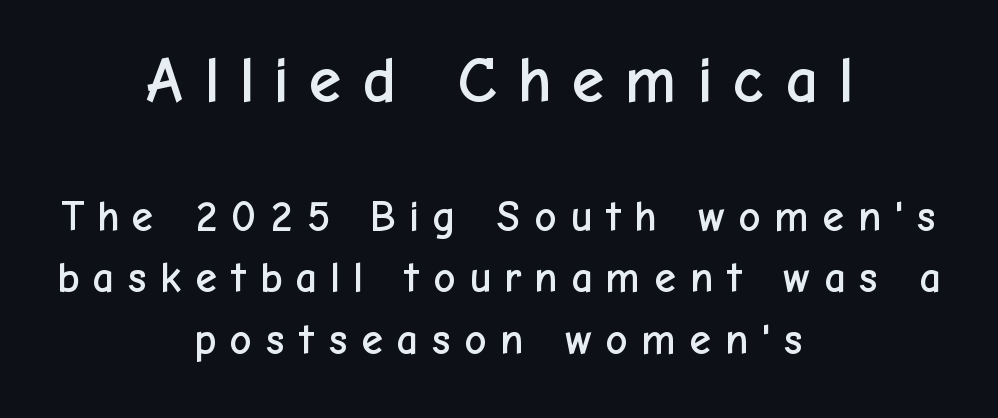
Q: Is the text italic (slanted)? A: No, it is upright.
Q: Is the typeface a serif or a sans-serif typeface? A: Sans-serif.
Q: Is the text underlined? A: No.
Q: How is the paragraph aligned? A: Centered.
Q: Is the spacing between letters normal or unusually wide? A: Unusually wide.
Q: Is the spacing between lines tight, normal or loose? A: Normal.
Q: Which block of text is set in a larger size, the first (top) or the second (bottom)? A: The first (top) one.
Q: Width (condensed, normal, or wide)? A: Normal.
Q: Stroke contrast? A: Low.
Q: x-height? A: Medium.
Q: Monospaced? A: No.
